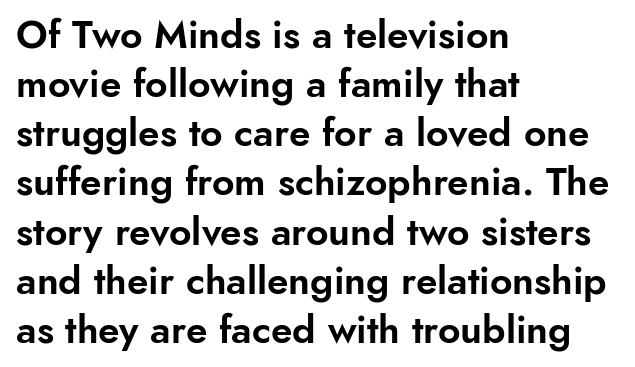
The image shows 39 px sans-serif type, upright; set left-aligned, normal line spacing (1.26x), normal letter spacing, not underlined; low stroke contrast and a small x-height.
